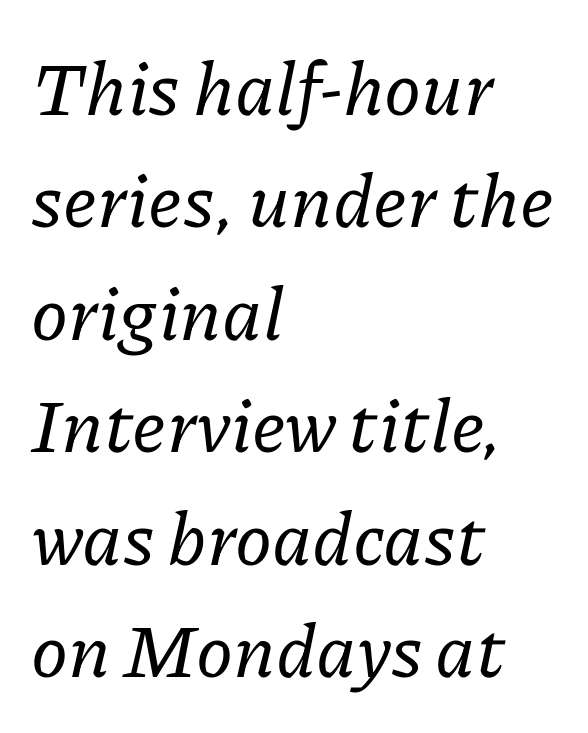
{"serif": "yes", "italic": "yes", "lean": "right", "slant_degrees": 11, "width": "normal", "stroke_contrast": "low", "x_height": "medium", "monospaced": "no", "underline": "no", "align": "left", "line_spacing": "normal", "line_spacing_ratio": 1.5, "letter_spacing": "normal", "letter_spacing_em": 0.0, "glyph_px": 75}
